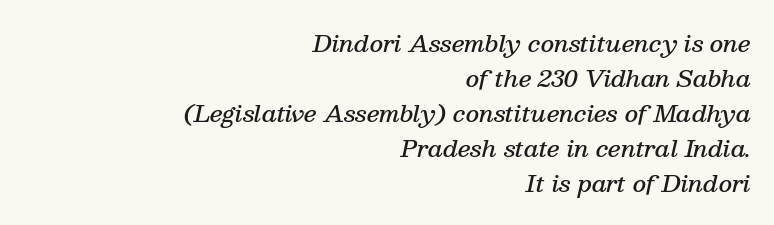
{"italic": "yes", "lean": "right", "slant_degrees": 13, "bold": "semi", "underline": "no", "align": "right", "line_spacing": "normal", "line_spacing_ratio": 1.52, "letter_spacing": "normal", "letter_spacing_em": 0.0, "glyph_px": 23}
